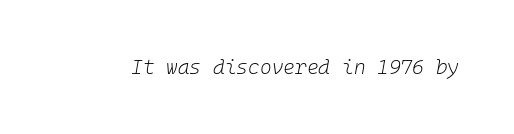
Q: Is the text bold? A: No.
Q: Is the text italic (slanted)? A: Yes, it leans right by about 10 degrees.
Q: Is the text underlined? A: No.
Q: Is the spacing between letters normal or unusually wide? A: Normal.
